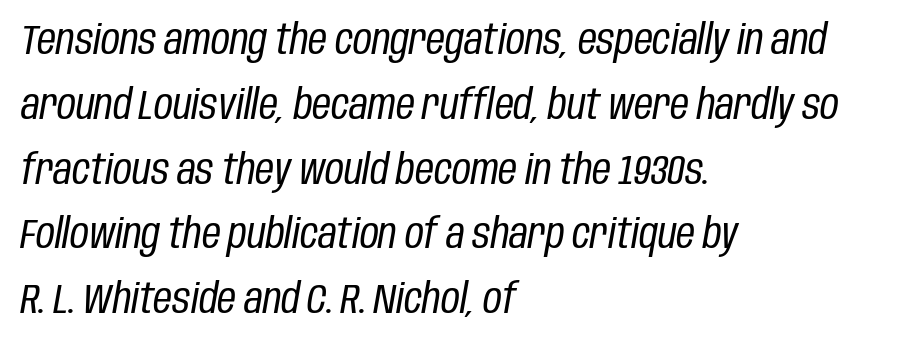
{"italic": "yes", "lean": "right", "slant_degrees": 10, "bold": "no", "weight": "regular", "width": "condensed", "stroke_contrast": "low", "x_height": "large", "monospaced": "no", "underline": "no", "align": "left", "line_spacing": "normal", "line_spacing_ratio": 1.58, "letter_spacing": "normal", "letter_spacing_em": 0.0, "glyph_px": 41}
